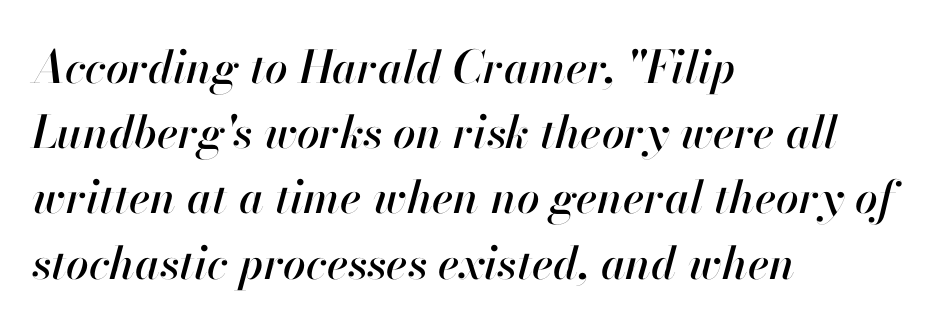
The image shows 45 px text type, italic (leaning right); set left-aligned, normal line spacing (1.45x), normal letter spacing, not underlined; high stroke contrast and a small x-height.
